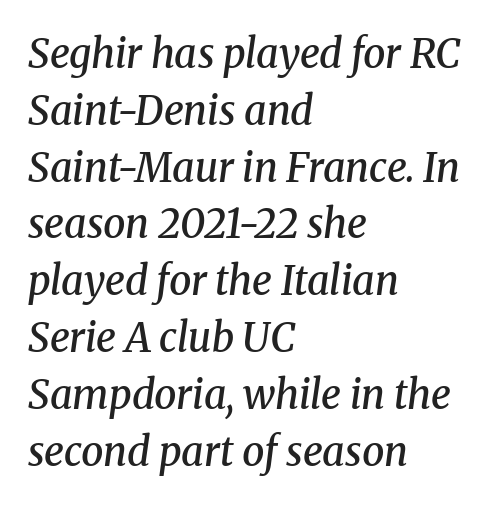
The image shows 40 px semibold serif type, italic (leaning right); set left-aligned, normal line spacing (1.42x), normal letter spacing, not underlined; medium stroke contrast and a medium x-height.
